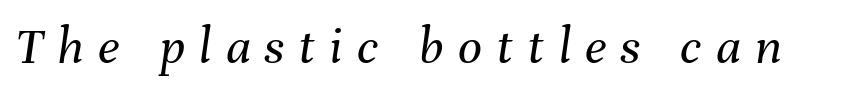
{"italic": "yes", "lean": "right", "slant_degrees": 8, "bold": "no", "weight": "regular", "width": "normal", "stroke_contrast": "medium", "x_height": "medium", "monospaced": "no", "underline": "no", "letter_spacing": "wide", "letter_spacing_em": 0.27, "glyph_px": 53}
